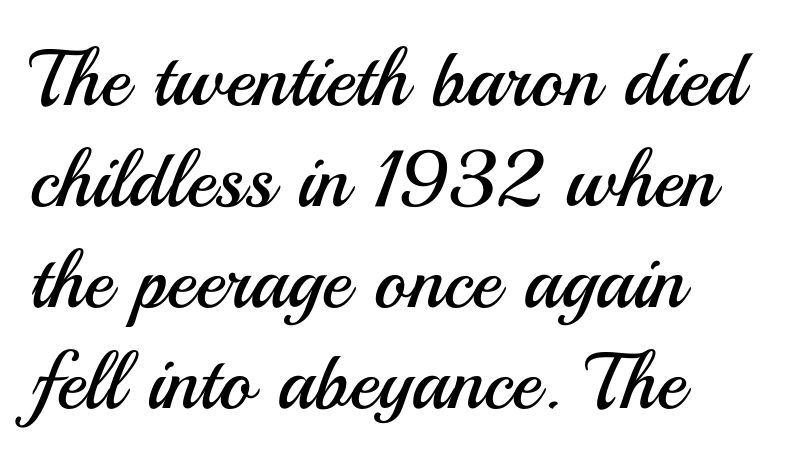
Looks like regular typesetting: each glyph gets only the width it needs. Reading down the column, the eye jumps a familiar distance to each next line. You could call the tracking neutral — neither tight nor loose. Check the space under the baseline: it is left empty.
